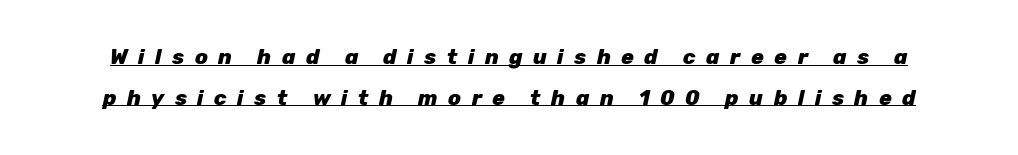
{"italic": "yes", "lean": "right", "slant_degrees": 12, "bold": "yes", "underline": "yes", "line_spacing": "loose", "line_spacing_ratio": 1.93, "letter_spacing": "wide", "letter_spacing_em": 0.5, "glyph_px": 21}
